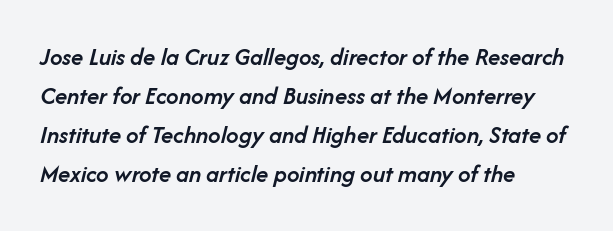
The image shows 25 px text type, italic (leaning right); set left-aligned, normal line spacing (1.56x), normal letter spacing, not underlined.
